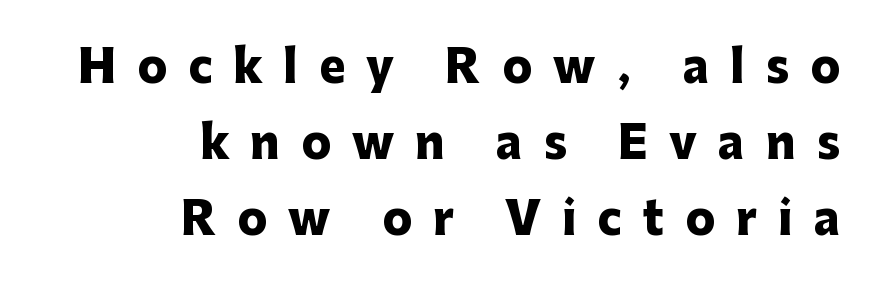
Designer's note — italics off, roman on. Descenders hang freely into open space. The letters advance in unequal steps, a hallmark of proportional type. In CSS terms this would be text-align: right. Honestly, the letter spacing is so wide it's the main thing you notice. Unlike a traditional serif, this face leaves its strokes unadorned.
